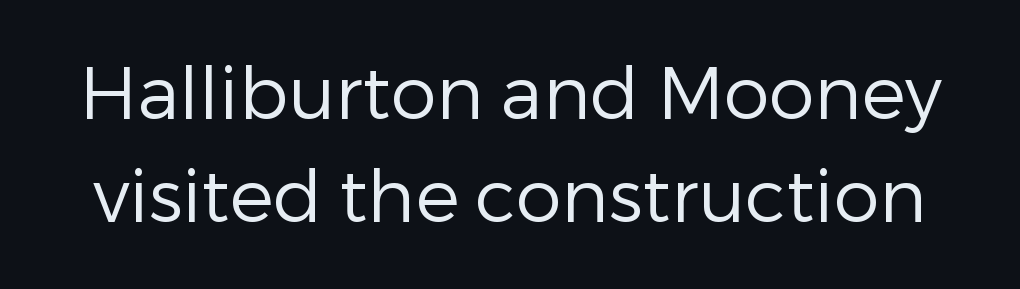
Q: Is the text bold? A: No.
Q: Is the text italic (slanted)? A: No, it is upright.
Q: Is the typeface a serif or a sans-serif typeface? A: Sans-serif.
Q: Is the text underlined? A: No.
Q: Is the spacing between letters normal or unusually wide? A: Normal.
Q: Is the spacing between lines tight, normal or loose? A: Normal.
Q: Width (condensed, normal, or wide)? A: Normal.
Q: Stroke contrast? A: Low.
Q: x-height? A: Medium.
Q: Monospaced? A: No.
